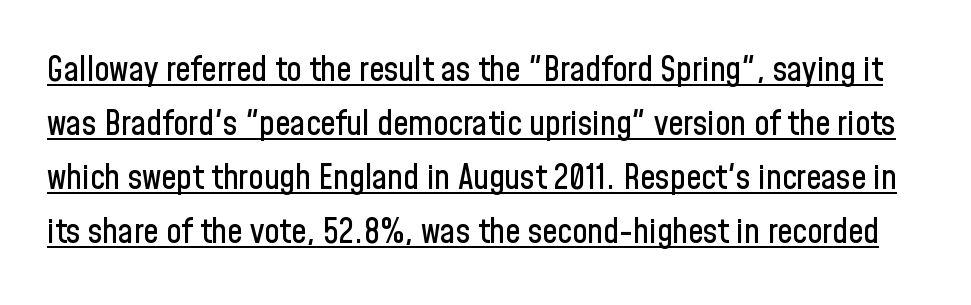
Q: Is the text italic (slanted)? A: No, it is upright.
Q: Is the typeface a serif or a sans-serif typeface? A: Sans-serif.
Q: Is the text underlined? A: Yes.
Q: Is the spacing between letters normal or unusually wide? A: Normal.
Q: Is the spacing between lines tight, normal or loose? A: Normal.
Q: Width (condensed, normal, or wide)? A: Condensed.
Q: Stroke contrast? A: Low.
Q: x-height? A: Medium.
Q: Monospaced? A: No.
